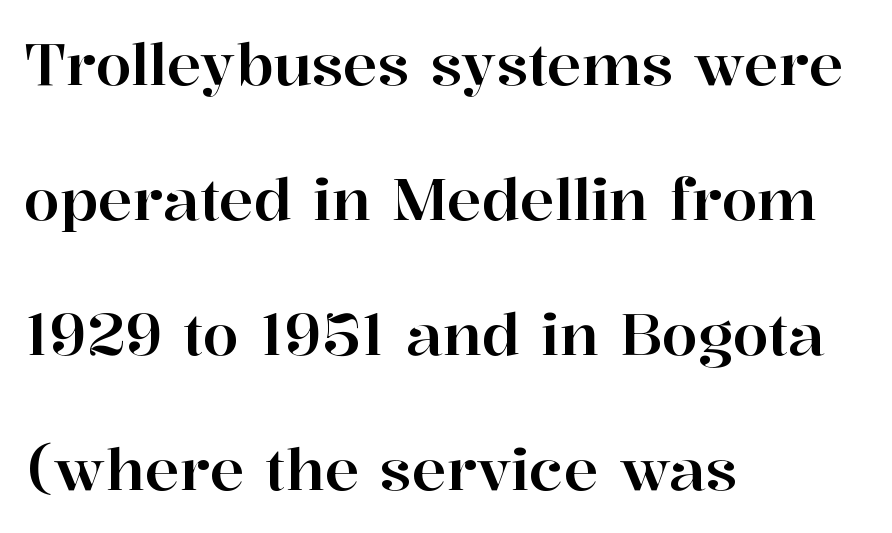
The image shows 58 px serif type, upright; set left-aligned, loose line spacing (2.33x), normal letter spacing, not underlined; high stroke contrast and a medium x-height.
